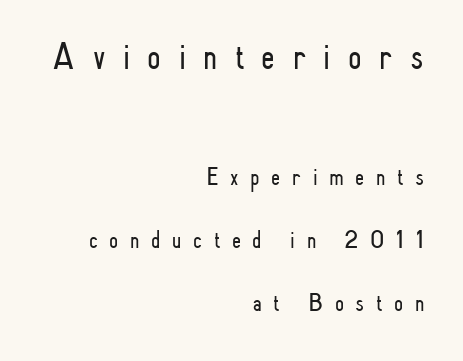
{"serif": "no", "italic": "no", "bold": "no", "weight": "light", "width": "condensed", "stroke_contrast": "low", "x_height": "small", "monospaced": "no", "underline": "no", "align": "right", "line_spacing": "loose", "line_spacing_ratio": 2.43, "letter_spacing": "wide", "letter_spacing_em": 0.45, "larger_block": "first", "size_ratio": 1.5, "glyph_px": 39}
